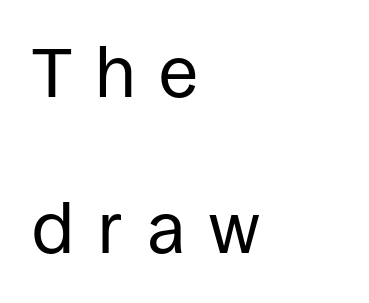
The image shows 71 px regular-weight sans-serif type, upright; set left-aligned, loose line spacing (2.2x), unusually wide letter spacing (+0.33 em), not underlined; low stroke contrast and a large x-height.
